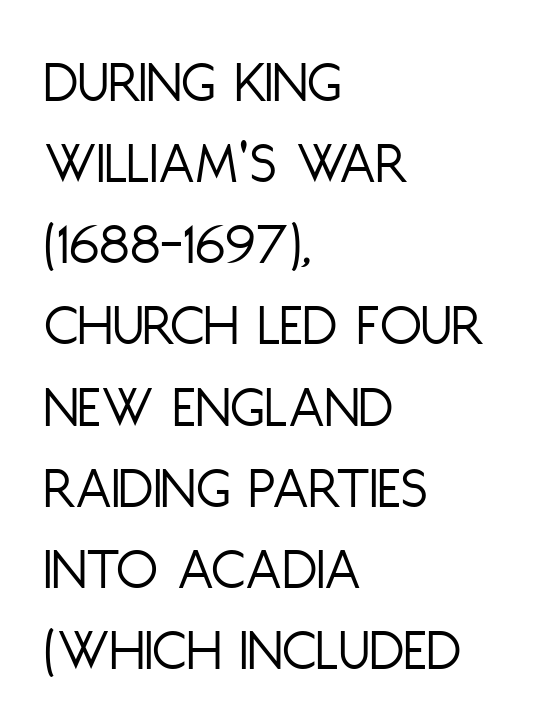
{"serif": "no", "italic": "no", "bold": "no", "weight": "light", "width": "condensed", "stroke_contrast": "low", "x_height": "large", "monospaced": "no", "underline": "no", "align": "left", "line_spacing": "normal", "line_spacing_ratio": 1.33, "letter_spacing": "normal", "letter_spacing_em": 0.0, "glyph_px": 61}
